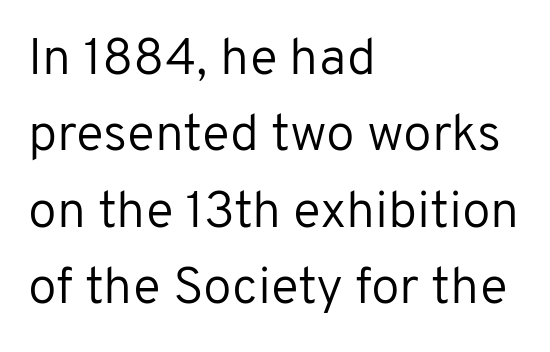
The lettering stays uniformly vertical, giving the passage a roman look. Stroke terminals: plain, sans-serif. Horizontal alignment here is leftward, the default for most running prose. Each word holds together tightly as a unit, with standard inter-letter gaps.
